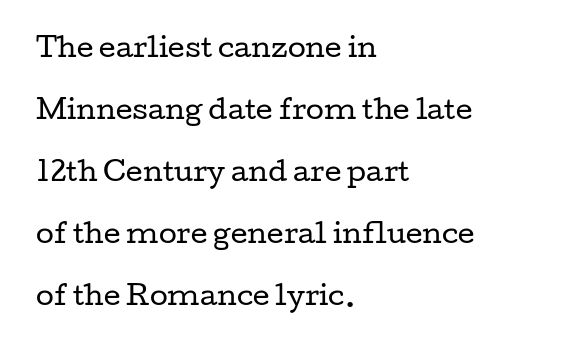
Q: Is the text bold? A: No.
Q: Is the text italic (slanted)? A: No, it is upright.
Q: Is the text underlined? A: No.
Q: How is the paragraph aligned? A: Left-aligned.
Q: Is the spacing between letters normal or unusually wide? A: Normal.
Q: Is the spacing between lines tight, normal or loose? A: Loose.
